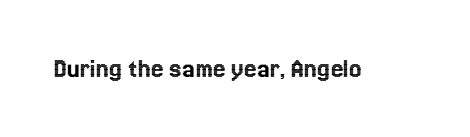
The foot of each line stays bare and open. The rendering keeps characters at their native spacing. These lines were composed using upright roman letters. Proportional: the letters do not fall into vertical columns.
